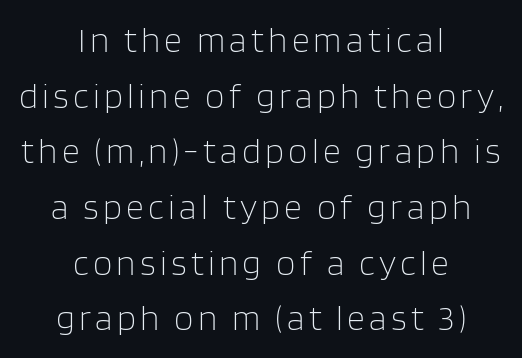
Q: Is the text bold? A: No.
Q: Is the text italic (slanted)? A: No, it is upright.
Q: Is the typeface a serif or a sans-serif typeface? A: Sans-serif.
Q: Is the text underlined? A: No.
Q: How is the paragraph aligned? A: Centered.
Q: Is the spacing between lines tight, normal or loose? A: Normal.
Q: Width (condensed, normal, or wide)? A: Normal.
Q: Stroke contrast? A: Low.
Q: x-height? A: Large.
Q: Monospaced? A: No.
